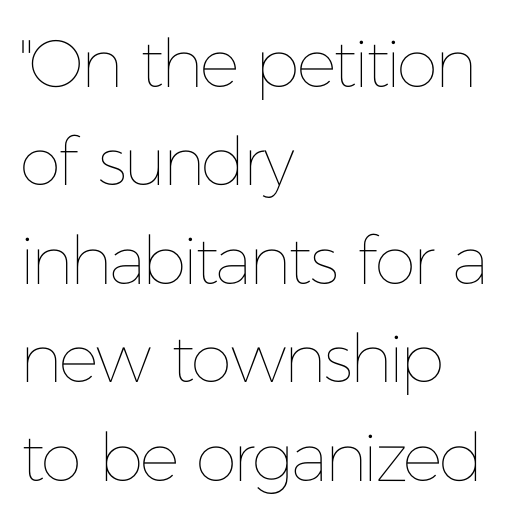
{"italic": "no", "bold": "no", "weight": "thin", "width": "normal", "stroke_contrast": "low", "x_height": "medium", "monospaced": "no", "underline": "no", "align": "left", "line_spacing": "normal", "line_spacing_ratio": 1.47, "letter_spacing": "normal", "letter_spacing_em": 0.0, "glyph_px": 67}
